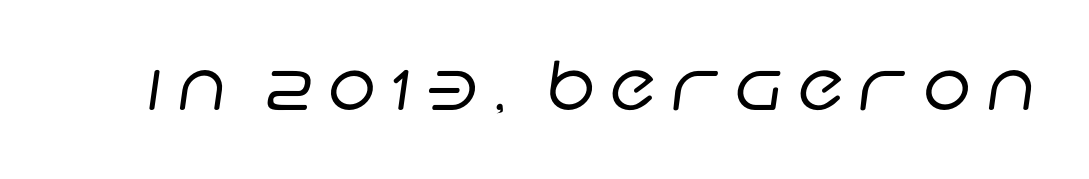
Letterform terminals end flat and unadorned throughout the passage. The zone under the glyphs is completely vacant. The passage shown is not bold in any degree. The rendering uses natural spacing where letterforms have individual widths. The gaps between neighbouring characters are conspicuously large.
